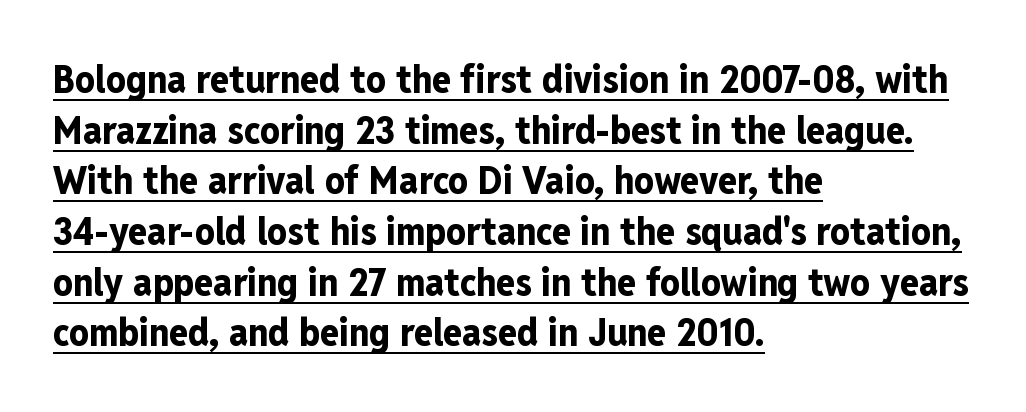
{"serif": "no", "italic": "no", "bold": "yes", "weight": "bold", "width": "condensed", "stroke_contrast": "low", "x_height": "medium", "monospaced": "no", "underline": "yes", "align": "left", "line_spacing": "normal", "line_spacing_ratio": 1.3, "letter_spacing": "normal", "letter_spacing_em": 0.0, "glyph_px": 39}
